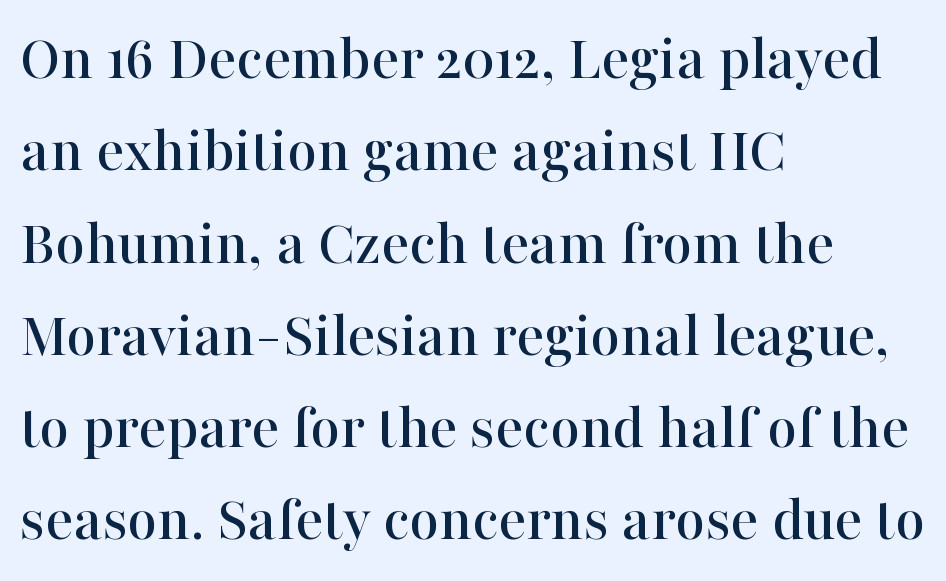
The image shows 65 px serif type, upright; set left-aligned, normal line spacing (1.42x), normal letter spacing, not underlined; high stroke contrast and a medium x-height.
